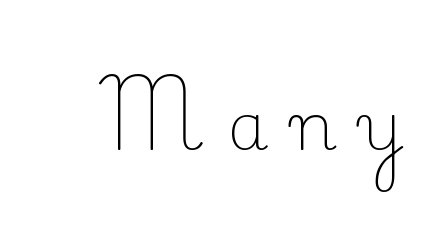
Q: Is the text bold? A: No.
Q: Is the text italic (slanted)? A: No, it is upright.
Q: Is the typeface a serif or a sans-serif typeface? A: Serif.
Q: Is the text underlined? A: No.
Q: Is the spacing between letters normal or unusually wide? A: Unusually wide.
Q: Width (condensed, normal, or wide)? A: Normal.
Q: Stroke contrast? A: Low.
Q: x-height? A: Small.
Q: Monospaced? A: No.
